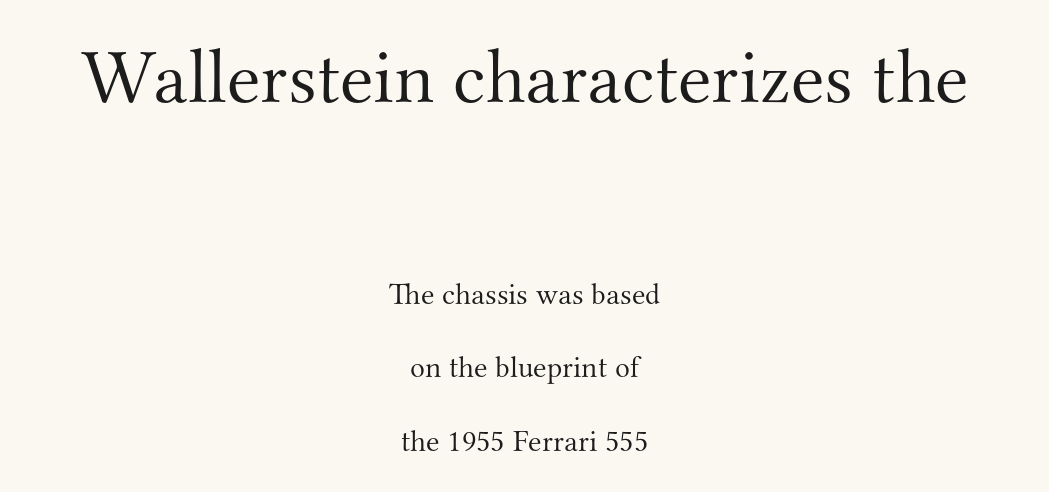
{"serif": "yes", "italic": "no", "bold": "no", "weight": "light", "width": "normal", "stroke_contrast": "medium", "x_height": "small", "monospaced": "no", "underline": "no", "align": "center", "line_spacing": "loose", "line_spacing_ratio": 2.36, "letter_spacing": "normal", "letter_spacing_em": 0.0, "larger_block": "first", "size_ratio": 2.48, "glyph_px": 77}
